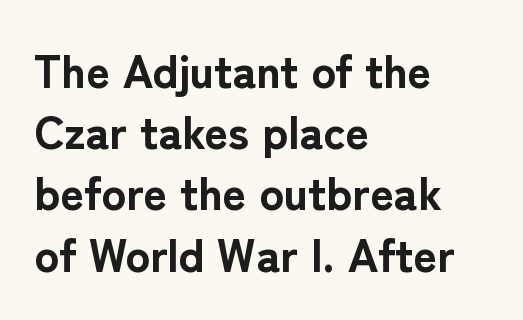
Q: Is the text bold? A: Yes.
Q: Is the text italic (slanted)? A: No, it is upright.
Q: Is the typeface a serif or a sans-serif typeface? A: Sans-serif.
Q: Is the text underlined? A: No.
Q: How is the paragraph aligned? A: Left-aligned.
Q: Is the spacing between letters normal or unusually wide? A: Normal.
Q: Is the spacing between lines tight, normal or loose? A: Normal.
Q: Width (condensed, normal, or wide)? A: Normal.
Q: Stroke contrast? A: Low.
Q: x-height? A: Medium.
Q: Monospaced? A: No.
